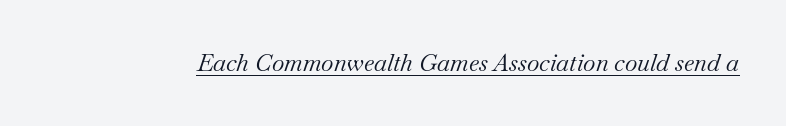
Q: Is the text bold? A: No.
Q: Is the text italic (slanted)? A: Yes, it leans right by about 18 degrees.
Q: Is the text underlined? A: Yes.
Q: Is the spacing between letters normal or unusually wide? A: Normal.
